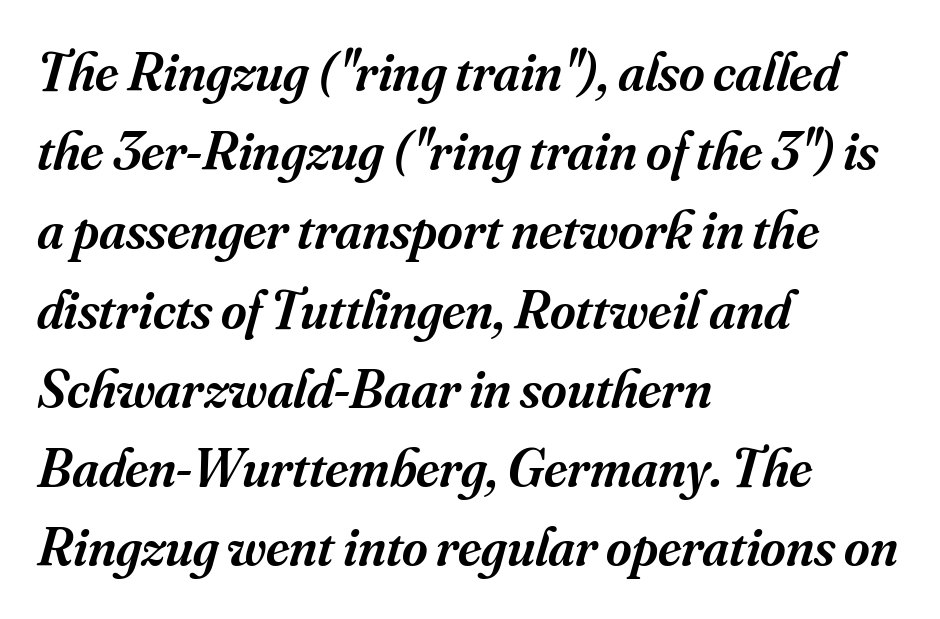
Q: Is the text bold? A: Semi-bold.
Q: Is the text italic (slanted)? A: Yes, it leans right by about 16 degrees.
Q: Is the typeface a serif or a sans-serif typeface? A: Serif.
Q: Is the text underlined? A: No.
Q: How is the paragraph aligned? A: Left-aligned.
Q: Is the spacing between letters normal or unusually wide? A: Normal.
Q: Is the spacing between lines tight, normal or loose? A: Normal.
Q: Width (condensed, normal, or wide)? A: Normal.
Q: Stroke contrast? A: Medium.
Q: x-height? A: Small.
Q: Monospaced? A: No.
